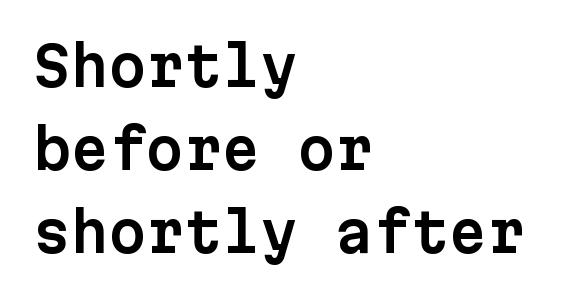
The rendering shows plain stroke endings on the letterforms — a sans-serif design. These lines were composed using upright roman letters. In terms of leading, this rendering sits right in the middle. The strip under each line holds only bare page. The tracking reads as untouched default to a designer's eye.
